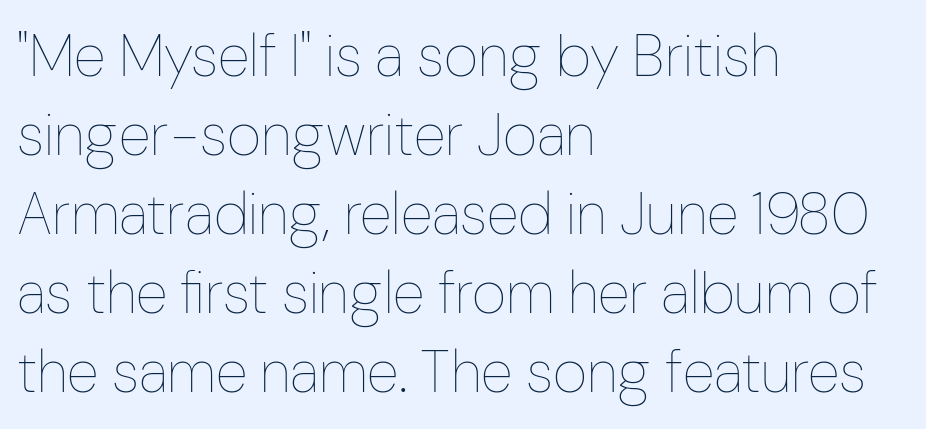
The image shows 59 px thin, condensed type, upright; set left-aligned, normal line spacing (1.34x), normal letter spacing, not underlined; low stroke contrast and a medium x-height.
